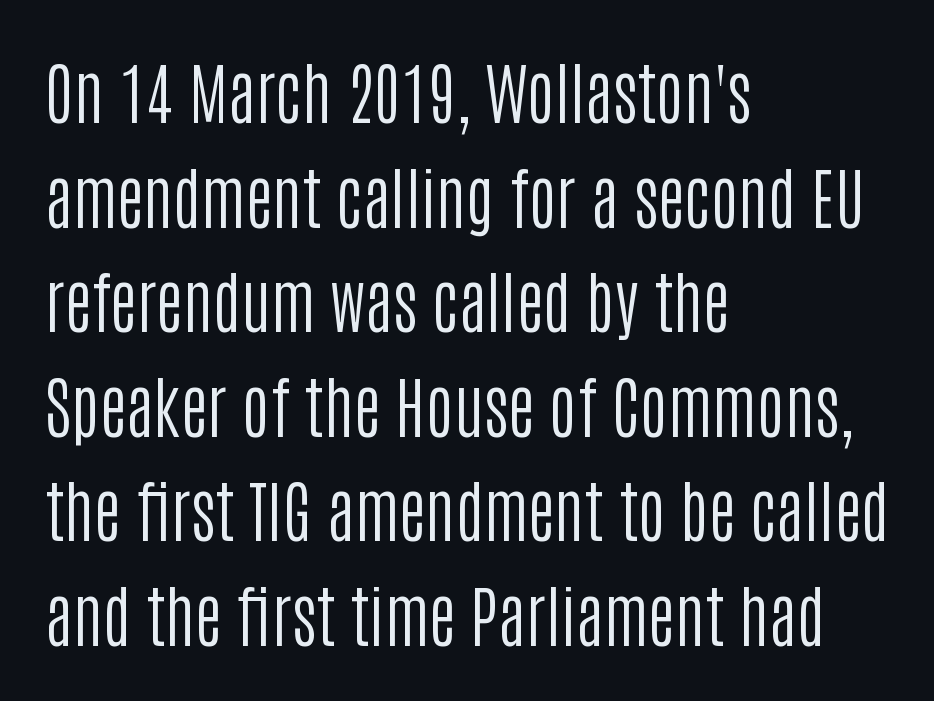
{"serif": "no", "italic": "no", "bold": "no", "weight": "regular", "width": "condensed", "stroke_contrast": "low", "x_height": "large", "monospaced": "no", "underline": "no", "align": "left", "line_spacing": "normal", "line_spacing_ratio": 1.56, "letter_spacing": "normal", "letter_spacing_em": 0.0, "glyph_px": 67}
